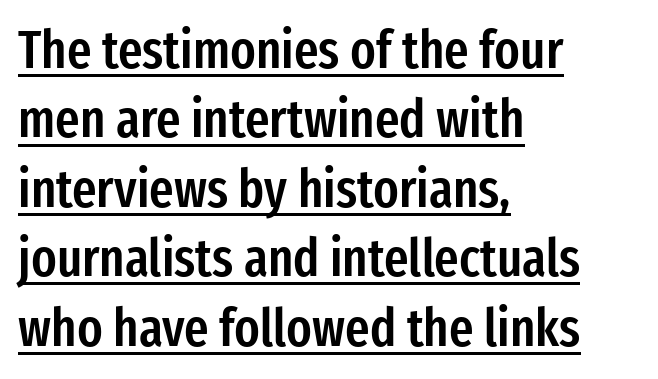
{"serif": "no", "italic": "no", "bold": "semi", "weight": "semibold", "width": "condensed", "stroke_contrast": "low", "x_height": "medium", "monospaced": "no", "underline": "yes", "align": "left", "line_spacing": "normal", "line_spacing_ratio": 1.31, "letter_spacing": "normal", "letter_spacing_em": 0.0, "glyph_px": 53}
